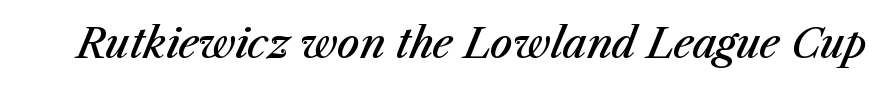
{"italic": "yes", "lean": "right", "slant_degrees": 23, "bold": "semi", "weight": "semibold", "width": "normal", "stroke_contrast": "medium", "x_height": "medium", "monospaced": "no", "underline": "no", "letter_spacing": "normal", "letter_spacing_em": 0.0, "glyph_px": 40}
